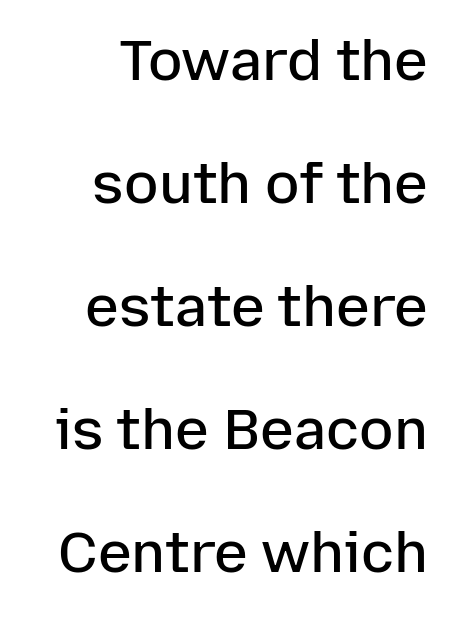
The image shows 57 px semibold sans-serif type, upright; set loose line spacing (2.16x), normal letter spacing, not underlined; low stroke contrast and a medium x-height.
